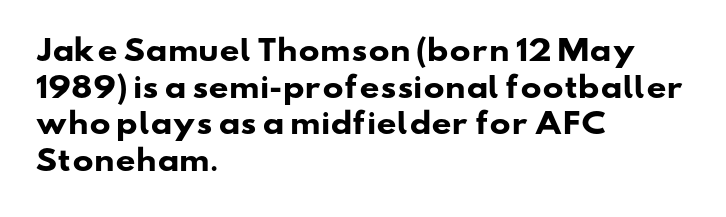
Q: Is the text bold? A: Yes.
Q: Is the typeface a serif or a sans-serif typeface? A: Sans-serif.
Q: Is the text underlined? A: No.
Q: How is the paragraph aligned? A: Left-aligned.
Q: Is the spacing between letters normal or unusually wide? A: Normal.
Q: Is the spacing between lines tight, normal or loose? A: Normal.
Q: Width (condensed, normal, or wide)? A: Wide.
Q: Stroke contrast? A: Low.
Q: x-height? A: Small.
Q: Monospaced? A: No.
